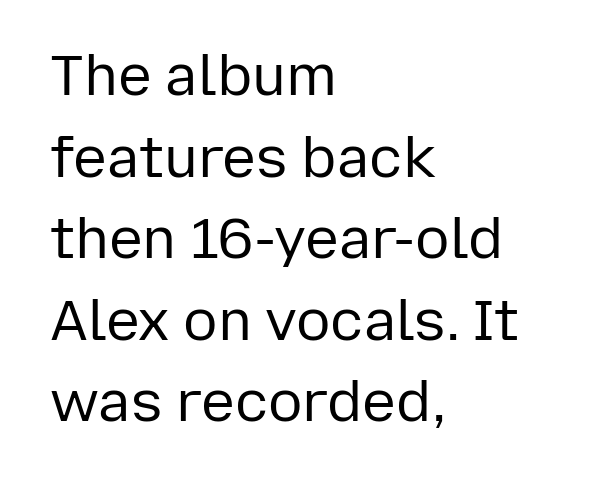
The specimen omits any rule beneath the text block's lines. Caption: multi-line text, flush left, ragged right. The face used here is rendered with its standard letterfit. Think of a printed novel: that variable character pitch is what you see here. Heaviness? Minimal to ordinary, like unemphasized prose. The axis of the letterforms is exactly vertical.
